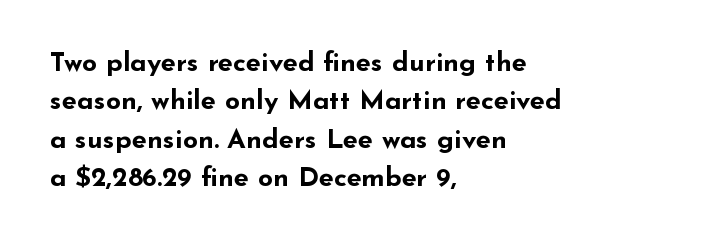
The image shows 27 px bold type, upright; set left-aligned, normal line spacing (1.42x), normal letter spacing, not underlined.
